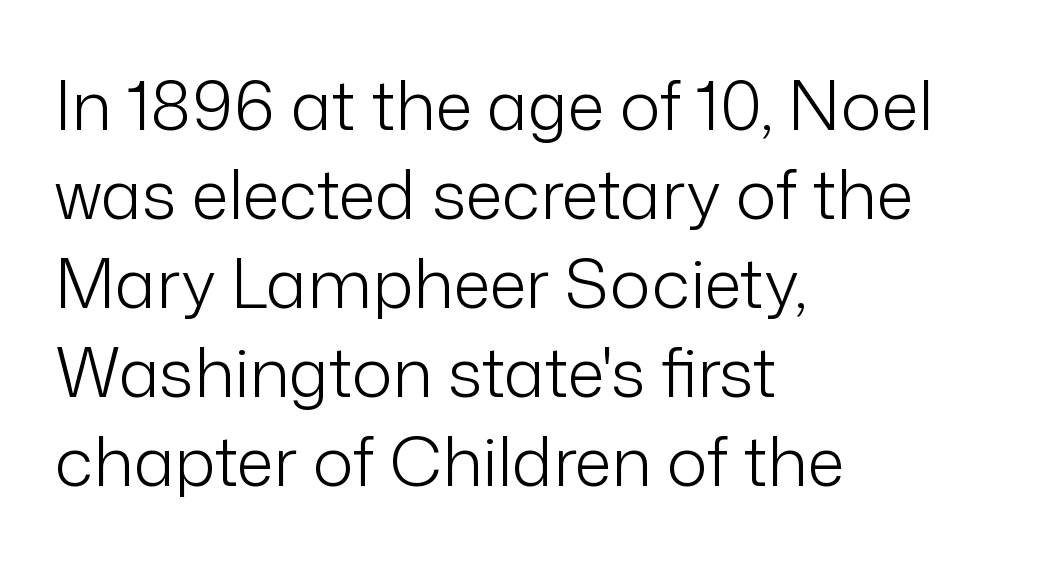
{"serif": "no", "italic": "no", "bold": "no", "weight": "light", "width": "normal", "stroke_contrast": "low", "x_height": "medium", "monospaced": "no", "underline": "no", "align": "left", "line_spacing": "normal", "line_spacing_ratio": 1.31, "letter_spacing": "normal", "letter_spacing_em": 0.0, "glyph_px": 68}
